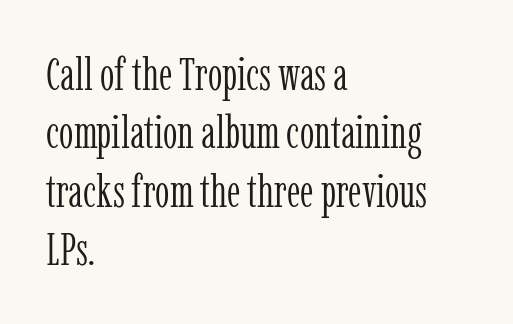
The image shows 46 px light, condensed serif type, upright; set left-aligned, normal line spacing (1.27x), normal letter spacing, not underlined; low stroke contrast and a medium x-height.
